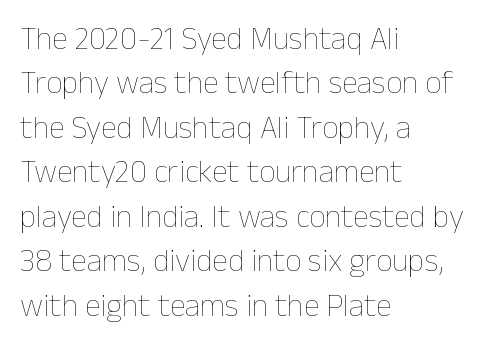
In CSS terms this would be text-align: left. Anything drawn beneath the words? Only blank space. Is the type heavy? It reads as light-to-regular instead. Italic: no, the glyphs are upright roman.
